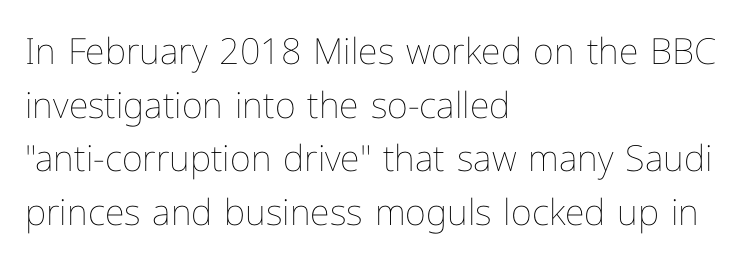
The image shows 36 px thin type, upright; set left-aligned, normal line spacing (1.49x), normal letter spacing, not underlined; low stroke contrast and a medium x-height.
